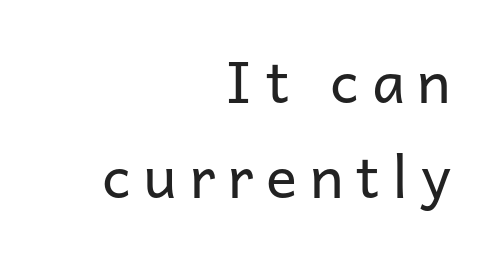
Q: Is the text bold? A: No.
Q: Is the text italic (slanted)? A: No, it is upright.
Q: Is the typeface a serif or a sans-serif typeface? A: Sans-serif.
Q: Is the text underlined? A: No.
Q: How is the paragraph aligned? A: Right-aligned.
Q: Is the spacing between letters normal or unusually wide? A: Unusually wide.
Q: Is the spacing between lines tight, normal or loose? A: Normal.
Q: Width (condensed, normal, or wide)? A: Normal.
Q: Stroke contrast? A: Low.
Q: x-height? A: Medium.
Q: Monospaced? A: No.
